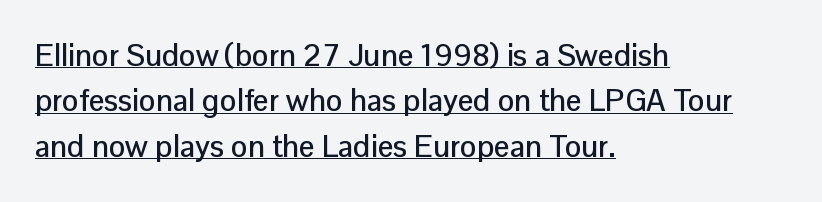
Honestly, the letter spacing is just normal — you wouldn't notice it. The face used here is proportionally spaced, like ordinary book or web type. The passage is arranged the way most books set body copy — flush left. Quick note: not italic, upright. The lines sit at an ordinary, default distance from one another. Underlined type.
